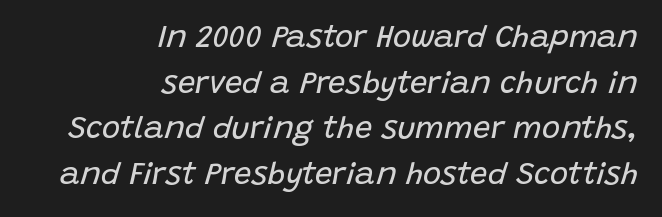
Q: Is the text bold? A: No.
Q: Is the text italic (slanted)? A: Yes, it leans right by about 15 degrees.
Q: Is the text underlined? A: No.
Q: How is the paragraph aligned? A: Right-aligned.
Q: Is the spacing between letters normal or unusually wide? A: Normal.
Q: Is the spacing between lines tight, normal or loose? A: Normal.
Q: Width (condensed, normal, or wide)? A: Normal.
Q: Stroke contrast? A: Low.
Q: x-height? A: Large.
Q: Monospaced? A: No.
